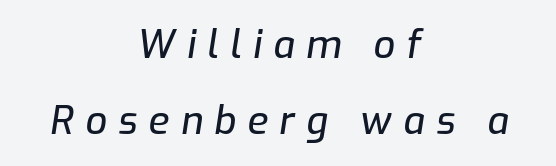
Q: Is the text italic (slanted)? A: Yes, it leans right by about 9 degrees.
Q: Is the text underlined? A: No.
Q: How is the paragraph aligned? A: Centered.
Q: Is the spacing between letters normal or unusually wide? A: Unusually wide.
Q: Is the spacing between lines tight, normal or loose? A: Loose.
Q: Width (condensed, normal, or wide)? A: Normal.
Q: Stroke contrast? A: Low.
Q: x-height? A: Medium.
Q: Monospaced? A: No.
